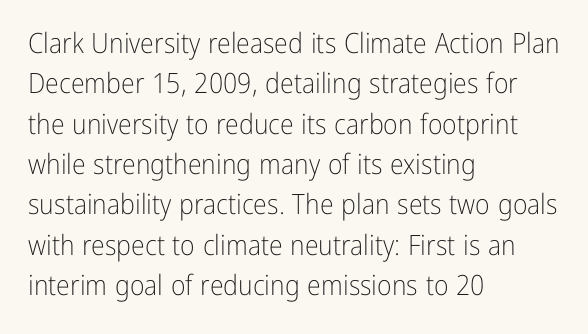
Q: Is the text bold? A: No.
Q: Is the text italic (slanted)? A: No, it is upright.
Q: Is the typeface a serif or a sans-serif typeface? A: Sans-serif.
Q: Is the text underlined? A: No.
Q: How is the paragraph aligned? A: Left-aligned.
Q: Is the spacing between letters normal or unusually wide? A: Normal.
Q: Is the spacing between lines tight, normal or loose? A: Normal.
Q: Width (condensed, normal, or wide)? A: Condensed.
Q: Stroke contrast? A: Low.
Q: x-height? A: Medium.
Q: Monospaced? A: No.
